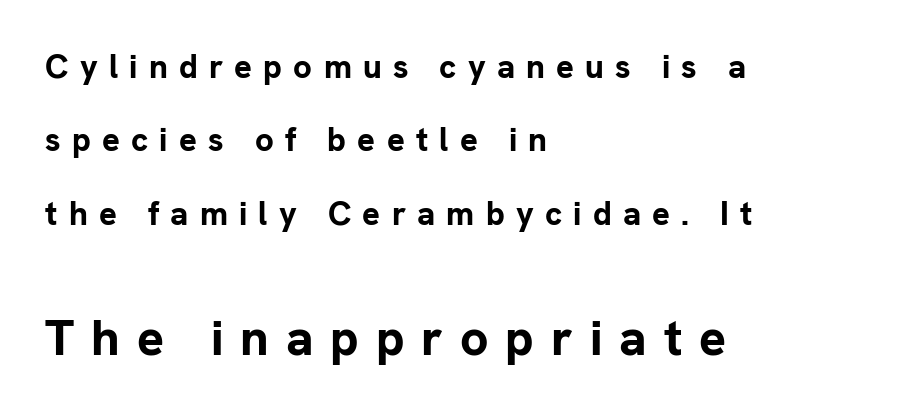
Q: Is the text bold? A: Yes.
Q: Is the text italic (slanted)? A: No, it is upright.
Q: Is the typeface a serif or a sans-serif typeface? A: Sans-serif.
Q: Is the text underlined? A: No.
Q: How is the paragraph aligned? A: Left-aligned.
Q: Is the spacing between letters normal or unusually wide? A: Unusually wide.
Q: Is the spacing between lines tight, normal or loose? A: Loose.
Q: Which block of text is set in a larger size, the first (top) or the second (bottom)? A: The second (bottom) one.
Q: Width (condensed, normal, or wide)? A: Normal.
Q: Stroke contrast? A: Low.
Q: x-height? A: Medium.
Q: Monospaced? A: No.
